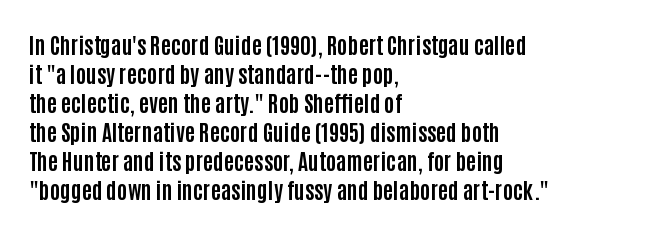
Q: Is the text bold? A: Yes.
Q: Is the text italic (slanted)? A: No, it is upright.
Q: Is the text underlined? A: No.
Q: How is the paragraph aligned? A: Left-aligned.
Q: Is the spacing between letters normal or unusually wide? A: Normal.
Q: Is the spacing between lines tight, normal or loose? A: Normal.
